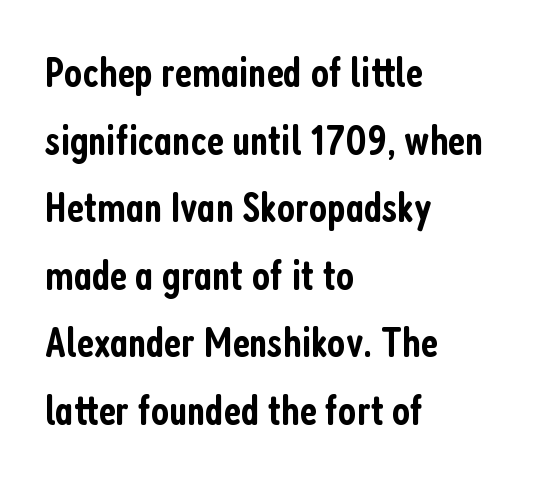
Successive baselines arrive at the customary interval. Heft: intermediate — a semibold. This rendering employs a face without finishing strokes, i.e., a sans-serif. Bare-footed words on every line.
